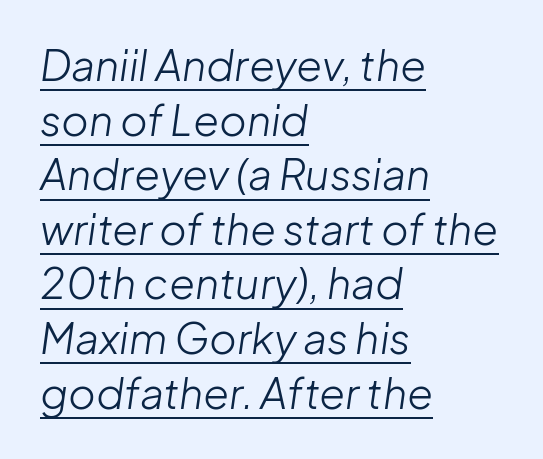
{"italic": "yes", "lean": "right", "slant_degrees": 8, "bold": "no", "weight": "light", "width": "normal", "stroke_contrast": "low", "x_height": "medium", "monospaced": "no", "underline": "yes", "align": "left", "line_spacing": "normal", "line_spacing_ratio": 1.3, "letter_spacing": "normal", "letter_spacing_em": 0.0, "glyph_px": 42}
